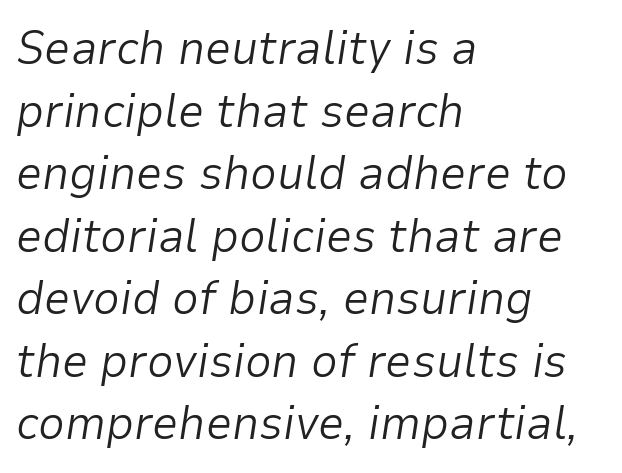
The image shows 47 px light type, italic (leaning right); set left-aligned, normal line spacing (1.33x), normal letter spacing, not underlined; low stroke contrast and a medium x-height.
